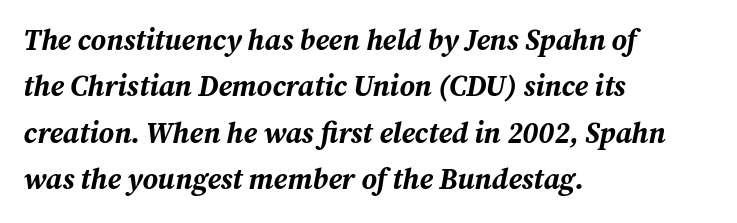
The image shows 29 px bold type, italic (leaning right); set left-aligned, normal line spacing (1.6x), normal letter spacing, not underlined; medium stroke contrast and a medium x-height.
